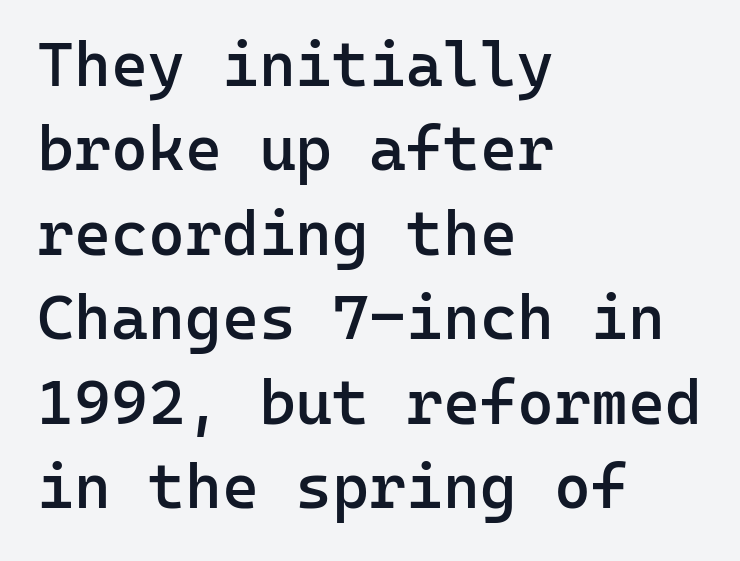
Type style note: lacks serifs. Horizontally, the lines are justified to the leading edge only. Every letter is mildly thick-stroked: semibold rather than bold. This sample has the even, mechanical cadence of fixed-width lettering. The letterforms sit shoulder to shoulder at normal distance. Each row of text sits above clean, open space.
